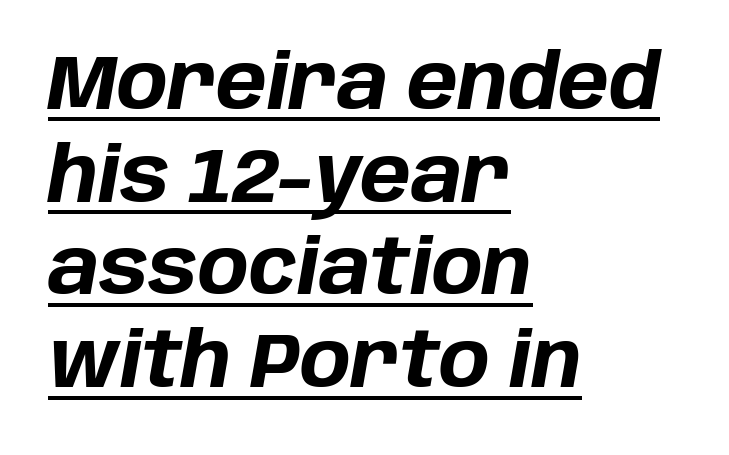
Q: Is the text bold? A: Yes.
Q: Is the text italic (slanted)? A: Yes, it leans right by about 10 degrees.
Q: Is the text underlined? A: Yes.
Q: How is the paragraph aligned? A: Left-aligned.
Q: Is the spacing between letters normal or unusually wide? A: Normal.
Q: Width (condensed, normal, or wide)? A: Normal.
Q: Stroke contrast? A: Low.
Q: x-height? A: Large.
Q: Monospaced? A: No.
